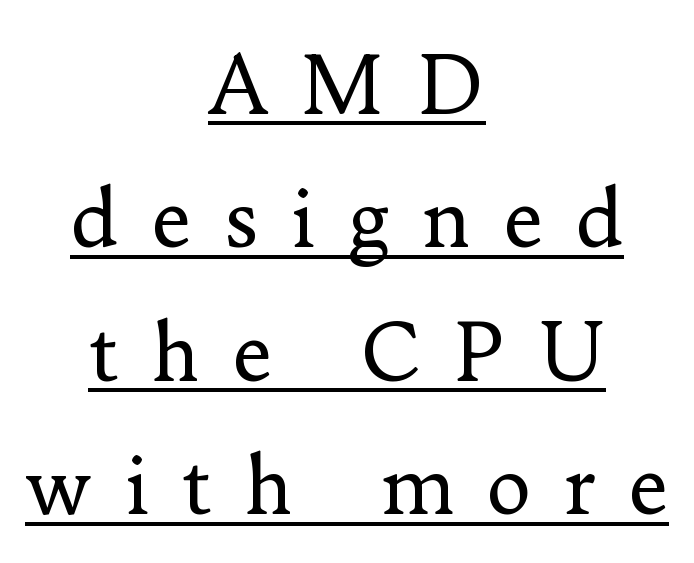
The image shows 78 px regular-weight serif type, upright; set centered, line spacing 1.71x, unusually wide letter spacing (+0.4 em), underlined; low stroke contrast and a small x-height.
